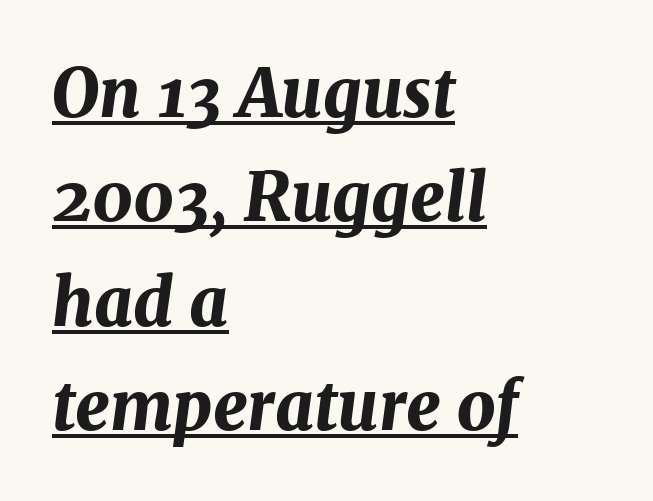
Is the block centered? No — it sits flush against the left margin. The designer left line spacing at the default. The glyphs look as if they've been sheared to an angle. The rendering uses natural spacing where letterforms have individual widths. Summary of weight: heavy, a full bold.
